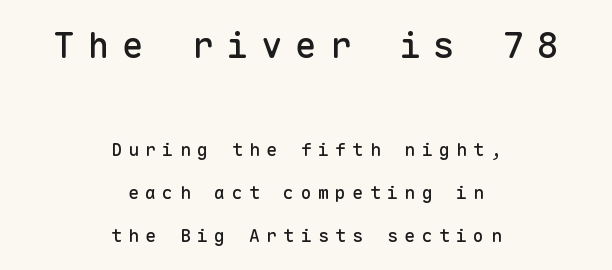
{"serif": "no", "italic": "no", "width": "normal", "stroke_contrast": "low", "x_height": "medium", "monospaced": "yes", "underline": "no", "align": "center", "line_spacing": "loose", "line_spacing_ratio": 2.41, "letter_spacing": "wide", "letter_spacing_em": 0.36, "larger_block": "first", "size_ratio": 2.0, "glyph_px": 36}
